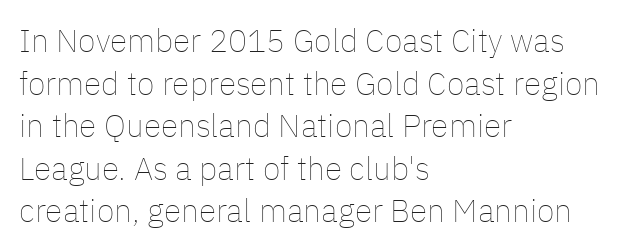
Q: Is the text bold? A: No.
Q: Is the text italic (slanted)? A: No, it is upright.
Q: Is the text underlined? A: No.
Q: How is the paragraph aligned? A: Left-aligned.
Q: Is the spacing between letters normal or unusually wide? A: Normal.
Q: Is the spacing between lines tight, normal or loose? A: Normal.
Q: Width (condensed, normal, or wide)? A: Normal.
Q: Stroke contrast? A: Low.
Q: x-height? A: Medium.
Q: Monospaced? A: No.
